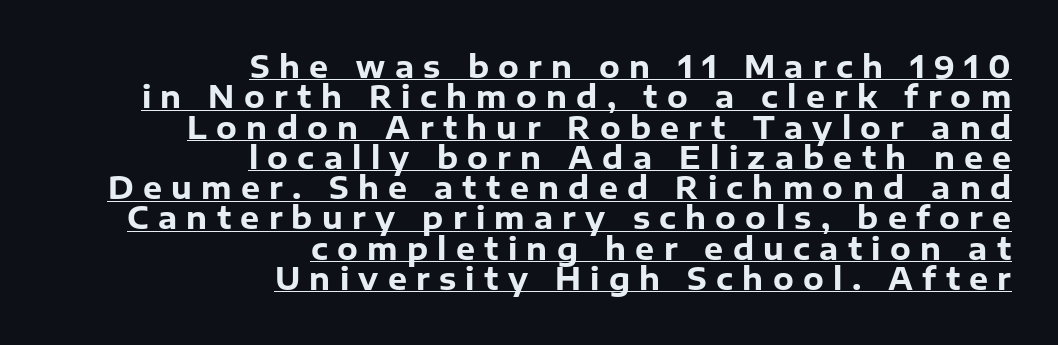
{"serif": "no", "italic": "no", "bold": "yes", "weight": "heavy", "width": "normal", "stroke_contrast": "low", "x_height": "medium", "monospaced": "no", "underline": "yes", "align": "right", "line_spacing": "tight", "line_spacing_ratio": 1.01, "letter_spacing": "wide", "letter_spacing_em": 0.31, "glyph_px": 30}
